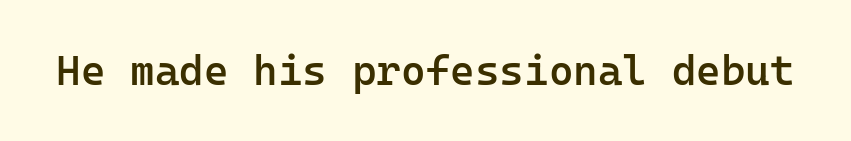
{"serif": "no", "italic": "no", "bold": "semi", "weight": "semibold", "width": "normal", "stroke_contrast": "low", "x_height": "medium", "monospaced": "yes", "underline": "no", "letter_spacing": "normal", "letter_spacing_em": 0.0, "glyph_px": 42}
